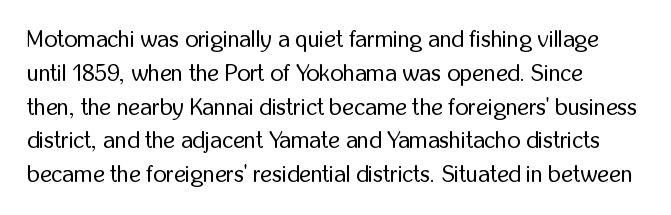
{"italic": "no", "bold": "no", "underline": "no", "line_spacing": "normal", "line_spacing_ratio": 1.47, "letter_spacing": "normal", "letter_spacing_em": 0.0, "glyph_px": 23}
